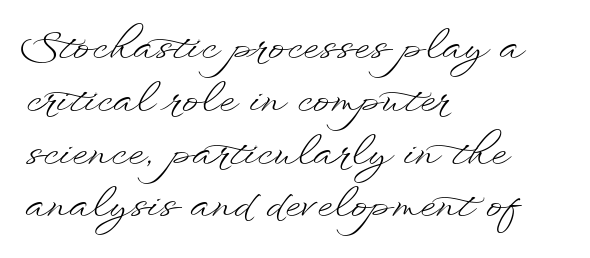
{"bold": "no", "weight": "light", "width": "wide", "stroke_contrast": "low", "x_height": "small", "monospaced": "no", "underline": "no", "align": "left", "line_spacing": "normal", "line_spacing_ratio": 1.32, "letter_spacing": "normal", "letter_spacing_em": 0.0, "glyph_px": 40}
